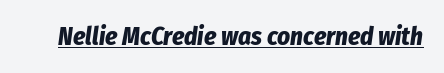
Tracking value appears to be zero — textbook default spacing. If you drew a line through each stem, it would be angled. Emphasis by weight is at full strength: bold. The sample's only ornament is a line tracing under the words.
